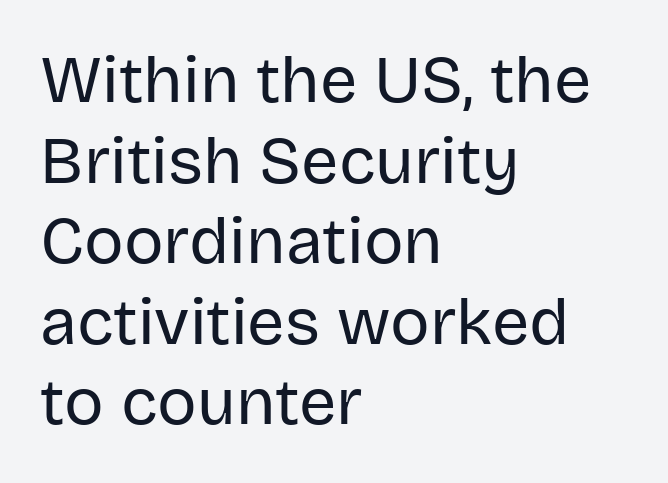
Q: Is the text bold? A: No.
Q: Is the text italic (slanted)? A: No, it is upright.
Q: Is the typeface a serif or a sans-serif typeface? A: Sans-serif.
Q: Is the text underlined? A: No.
Q: How is the paragraph aligned? A: Left-aligned.
Q: Is the spacing between letters normal or unusually wide? A: Normal.
Q: Width (condensed, normal, or wide)? A: Normal.
Q: Stroke contrast? A: Low.
Q: x-height? A: Large.
Q: Monospaced? A: No.
